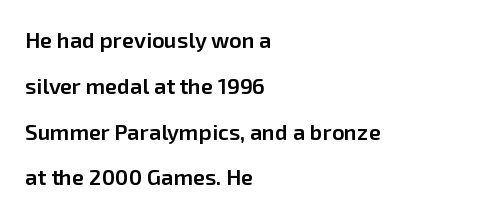
The image shows 22 px text type, upright; set left-aligned, loose line spacing (2.08x), normal letter spacing, not underlined.
